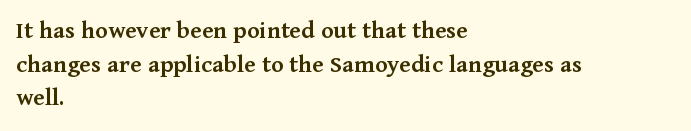
Each row of text sits above clean, open space. Notice how the passage keeps a crisp vertical edge on the left only. These lines keep a tight, regular rhythm from letter to letter. The strokes are fattened partway — semibold, not bold. Regarding leading, the lines here are spaced in the standard way. Upright lettering throughout.
